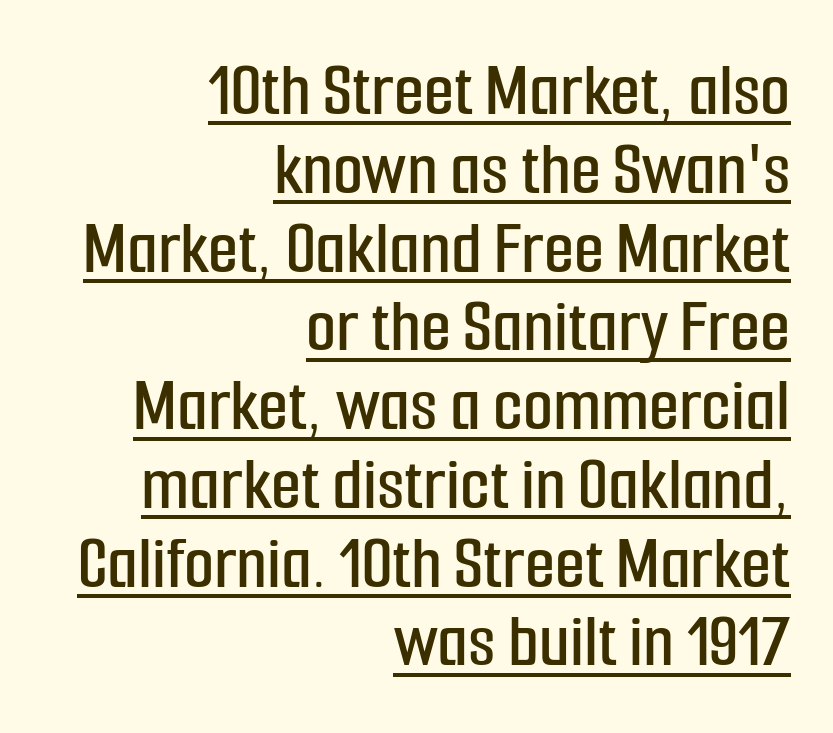
{"serif": "no", "italic": "no", "width": "condensed", "stroke_contrast": "low", "x_height": "medium", "monospaced": "no", "underline": "yes", "align": "right", "line_spacing": "tight", "line_spacing_ratio": 1.01, "letter_spacing": "normal", "letter_spacing_em": 0.0, "glyph_px": 78}
